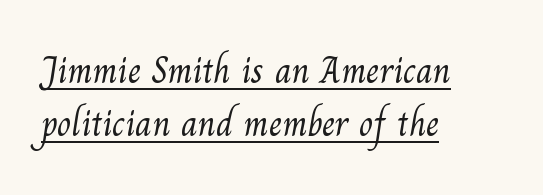
The image shows 37 px light serif type; set left-aligned, normal line spacing (1.44x), normal letter spacing, underlined; medium stroke contrast and a small x-height.
